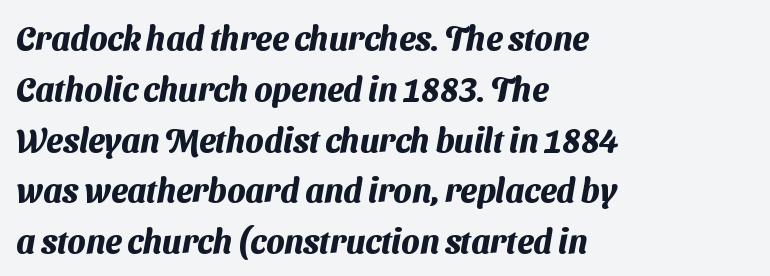
{"serif": "no", "bold": "yes", "weight": "heavy", "width": "normal", "stroke_contrast": "medium", "x_height": "medium", "monospaced": "no", "underline": "no", "align": "left", "line_spacing": "normal", "line_spacing_ratio": 1.54, "letter_spacing": "normal", "letter_spacing_em": 0.0, "glyph_px": 33}
